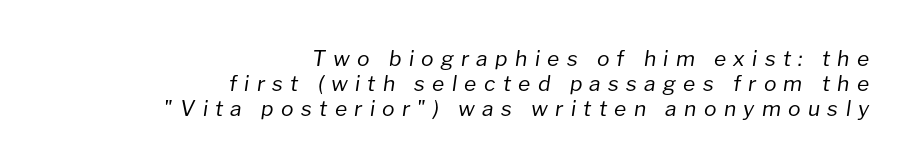
Q: Is the text bold? A: No.
Q: Is the text italic (slanted)? A: Yes, it leans right by about 8 degrees.
Q: Is the text underlined? A: No.
Q: How is the paragraph aligned? A: Right-aligned.
Q: Is the spacing between letters normal or unusually wide? A: Unusually wide.
